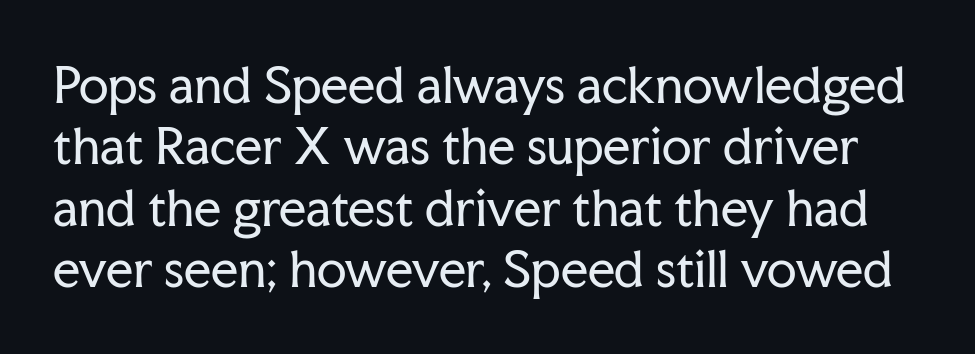
The image shows 48 px regular-weight serif type, upright; set normal line spacing (1.28x), normal letter spacing, not underlined; low stroke contrast and a medium x-height.
